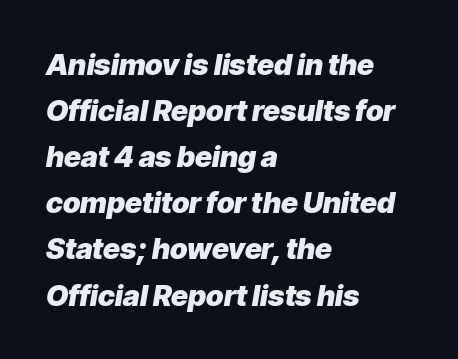
The image shows 29 px heavy type, italic (leaning right); set left-aligned, normal line spacing (1.59x), normal letter spacing, not underlined; low stroke contrast and a medium x-height.
